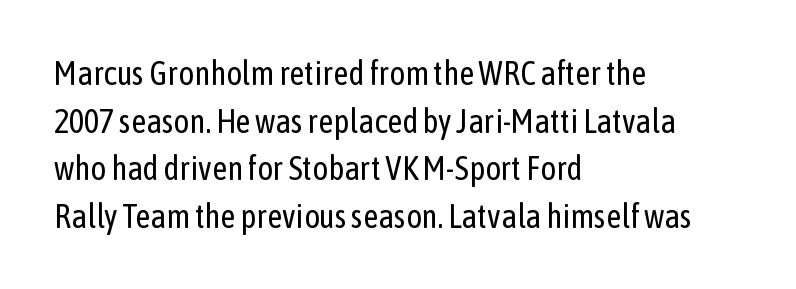
You can tell from the bare stems that sans-serif type was used. Quick note: underline off. When letters stand straight like this, we call the style roman or upright. The setting favours the left margin, as ordinary paragraphs usually do. Is the letter spacing exaggerated? No — it looks like the ordinary default. This sample keeps an unexceptional amount of space between lines.
